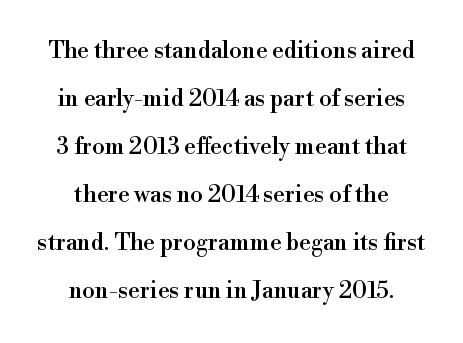
Q: Is the text italic (slanted)? A: No, it is upright.
Q: Is the text underlined? A: No.
Q: How is the paragraph aligned? A: Centered.
Q: Is the spacing between letters normal or unusually wide? A: Normal.
Q: Is the spacing between lines tight, normal or loose? A: Loose.
